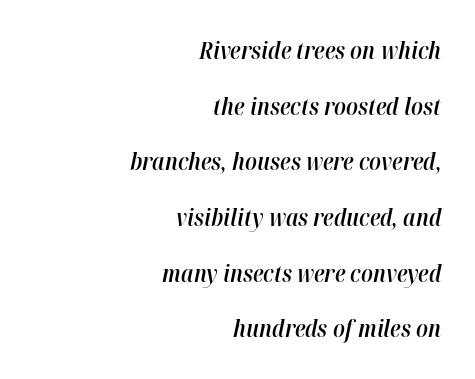
{"italic": "yes", "lean": "right", "slant_degrees": 12, "bold": "semi", "underline": "no", "align": "right", "line_spacing": "loose", "line_spacing_ratio": 2.42, "letter_spacing": "normal", "letter_spacing_em": 0.0, "glyph_px": 23}
